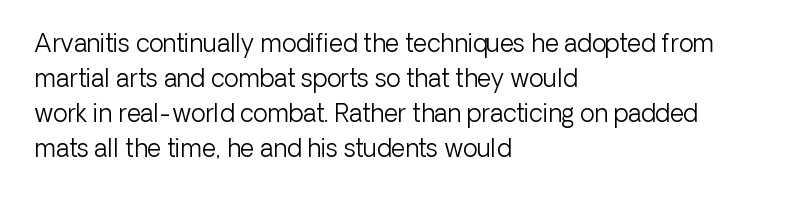
{"italic": "no", "bold": "no", "underline": "no", "align": "left", "line_spacing": "normal", "line_spacing_ratio": 1.46, "letter_spacing": "normal", "letter_spacing_em": 0.0, "glyph_px": 24}
